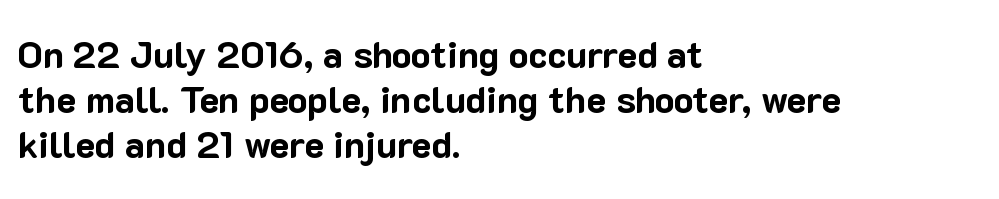
This rendering uses left alignment, leaving the right contour irregular. A typesetter would call this zero additional tracking. The letters stand upright; this is a roman face. Proportional: the letters do not fall into vertical columns.
